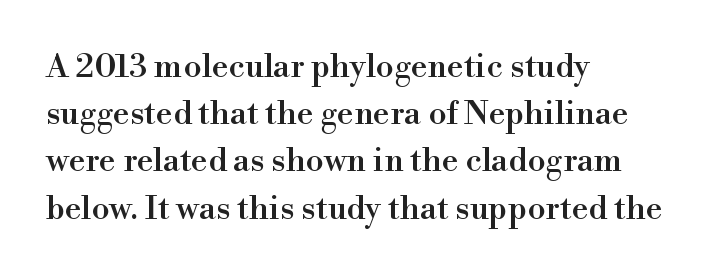
Check where the strokes stop: tiny serifs finish them off. Between one letter and the next there's only the usual sliver of space. Rule under the text: the space is simply empty. Italic? Not at all — the glyphs are vertical.
